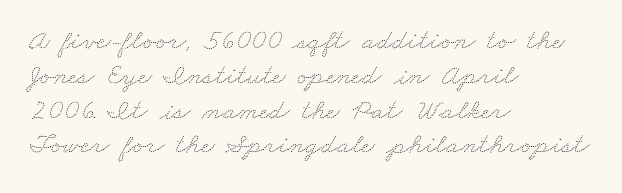
The image shows 29 px thin, wide type; set left-aligned, line spacing 1.2x, normal letter spacing, not underlined; medium stroke contrast and a small x-height.
